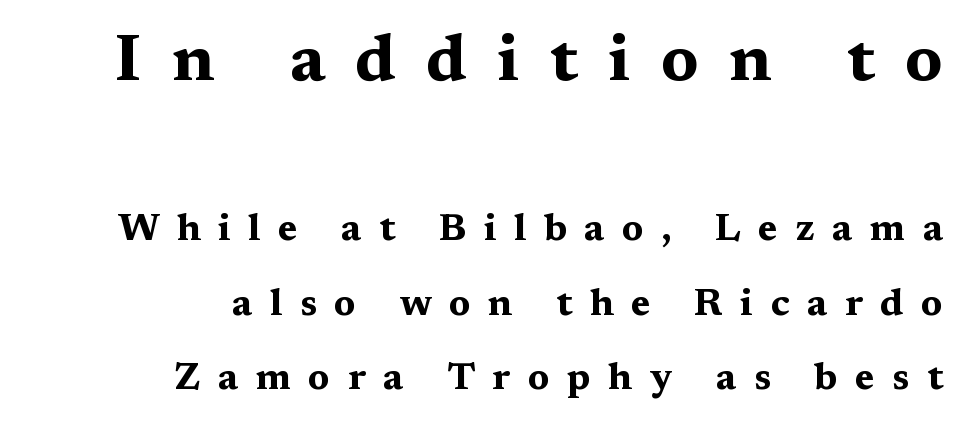
The image shows 66 px bold, wide serif type, upright; set right-aligned, loose line spacing (1.95x), unusually wide letter spacing (+0.46 em), not underlined; the first (top) block is 1.74x larger; medium stroke contrast and a medium x-height.
